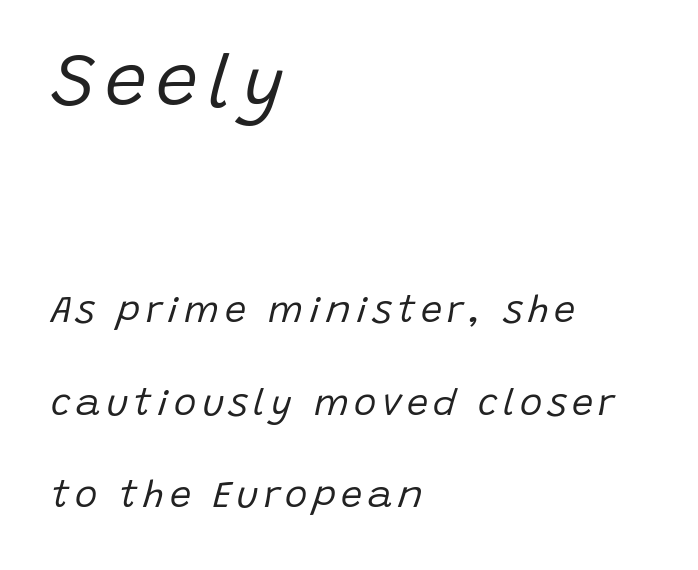
The designer dialed line spacing up above the default. Visually, the top section dominates because its glyphs are scaled up. The letters advance in unequal steps, a hallmark of proportional type. Descenders are the only things crossing below the line. The font is comparable to plain body text, perhaps lighter.
